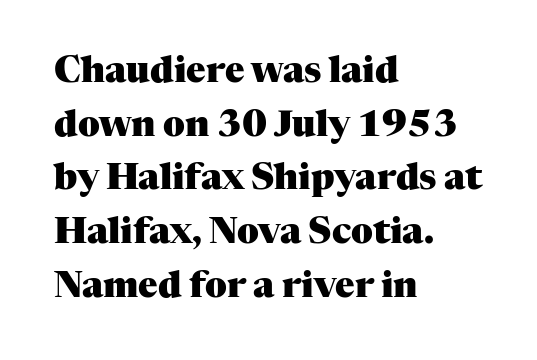
Q: Is the text bold? A: Yes.
Q: Is the text italic (slanted)? A: No, it is upright.
Q: Is the typeface a serif or a sans-serif typeface? A: Serif.
Q: Is the text underlined? A: No.
Q: How is the paragraph aligned? A: Left-aligned.
Q: Is the spacing between letters normal or unusually wide? A: Normal.
Q: Is the spacing between lines tight, normal or loose? A: Normal.
Q: Width (condensed, normal, or wide)? A: Normal.
Q: Stroke contrast? A: Medium.
Q: x-height? A: Medium.
Q: Monospaced? A: No.
